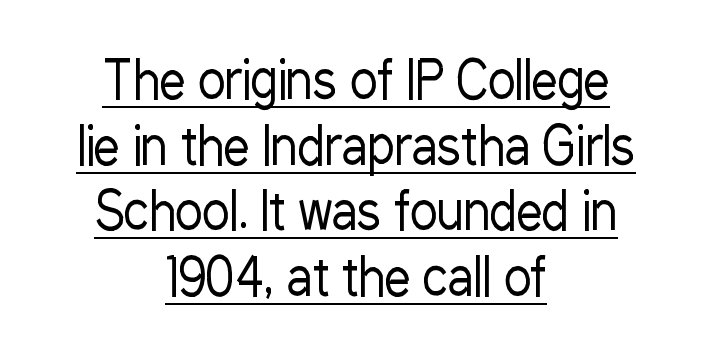
The face used here is proportionally spaced, like ordinary book or web type. A baseline rule has been typeset under these characters. The line texture is even and compact thanks to regular tracking. This rendering uses center alignment, leaving both contours irregular but symmetric. The space between consecutive lines is moderate.
